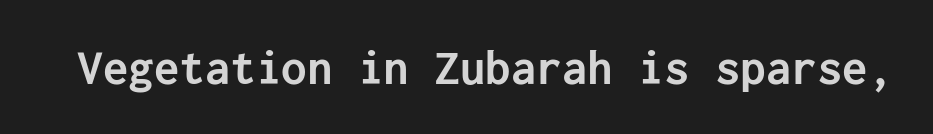
This is the regular roman posture of the typeface. Notice how thick the strokes are: this is what a full bold looks like. Any mark beneath the type? The region is blank. The designer went with a sans here, leaving each stem footless.
